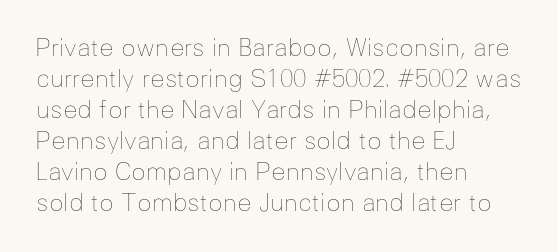
These lines keep a tight, regular rhythm from letter to letter. Notice how descenders clear the ascenders below comfortably — that's standard leading. These lines were composed using upright roman letters. One-word summary of the alignment: left. Nobody drew a line under any word here. The typesetting does not lean heavy: it is not bold.
